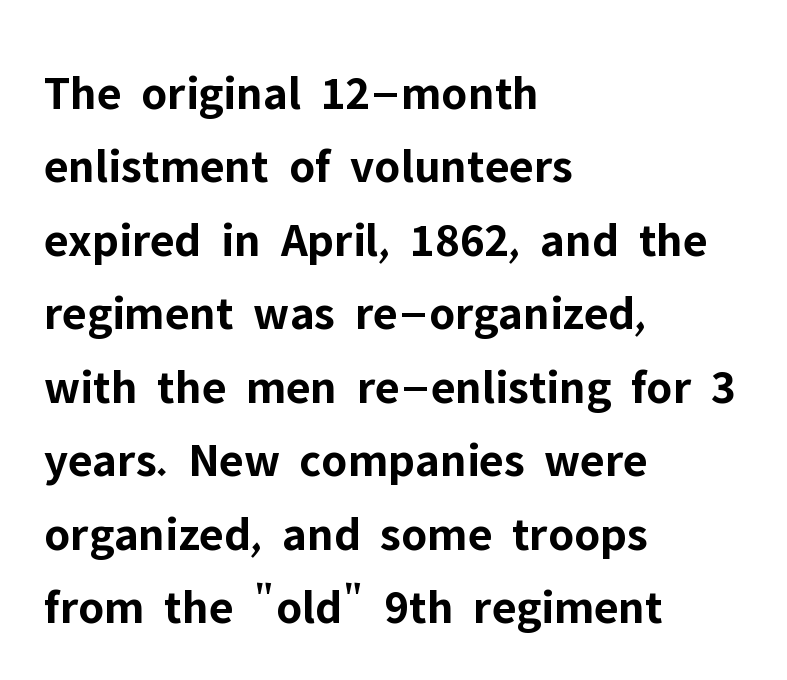
Q: Is the text bold? A: Yes.
Q: Is the text italic (slanted)? A: No, it is upright.
Q: Is the typeface a serif or a sans-serif typeface? A: Sans-serif.
Q: Is the text underlined? A: No.
Q: How is the paragraph aligned? A: Left-aligned.
Q: Is the spacing between letters normal or unusually wide? A: Normal.
Q: Is the spacing between lines tight, normal or loose? A: Normal.
Q: Width (condensed, normal, or wide)? A: Normal.
Q: Stroke contrast? A: Low.
Q: x-height? A: Medium.
Q: Monospaced? A: No.
